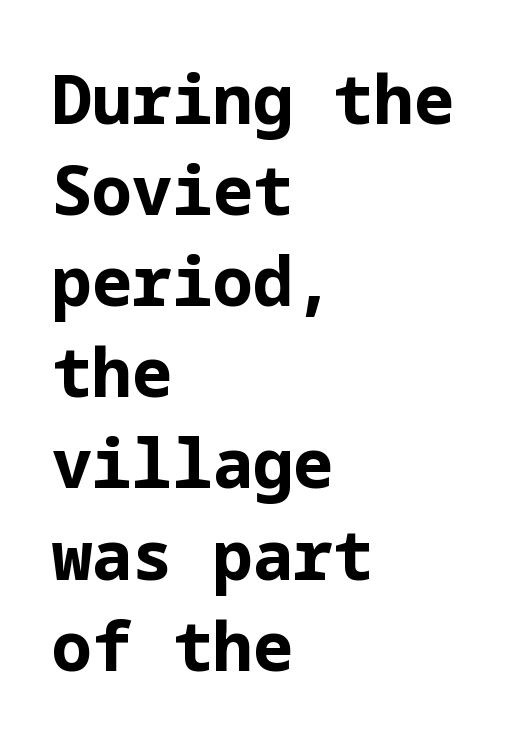
Q: Is the text bold? A: Yes.
Q: Is the text italic (slanted)? A: No, it is upright.
Q: Is the typeface a serif or a sans-serif typeface? A: Sans-serif.
Q: Is the text underlined? A: No.
Q: How is the paragraph aligned? A: Left-aligned.
Q: Is the spacing between letters normal or unusually wide? A: Normal.
Q: Is the spacing between lines tight, normal or loose? A: Normal.
Q: Width (condensed, normal, or wide)? A: Normal.
Q: Stroke contrast? A: Low.
Q: x-height? A: Medium.
